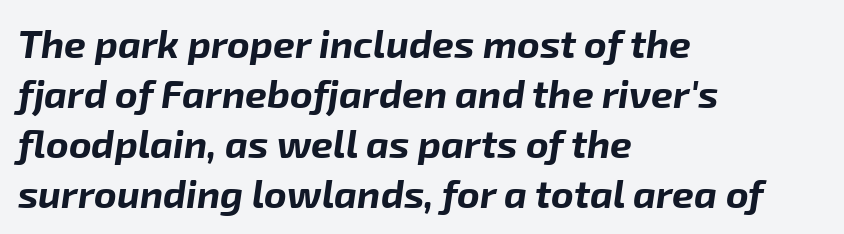
The image shows 39 px bold type, italic (leaning right); set left-aligned, normal line spacing (1.28x), normal letter spacing, not underlined; low stroke contrast and a medium x-height.
